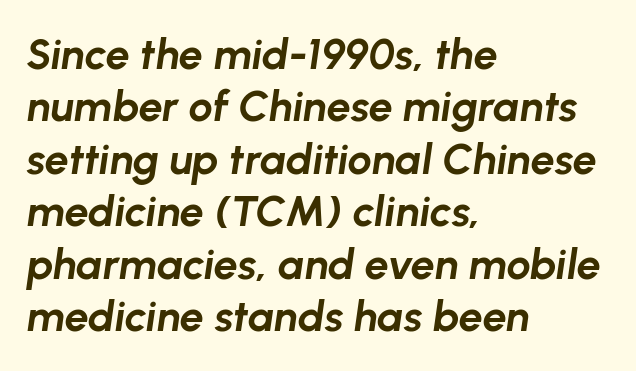
The rendering uses natural spacing where letterforms have individual widths. Each line starts at the same left margin while the right side varies. Does extra space separate the letters? No, they use regular spacing. Has an underline been added? It has not. On the weight axis this lands at bold, roughly 700. Compared with ordinary roman type, these characters are visibly tilted.
